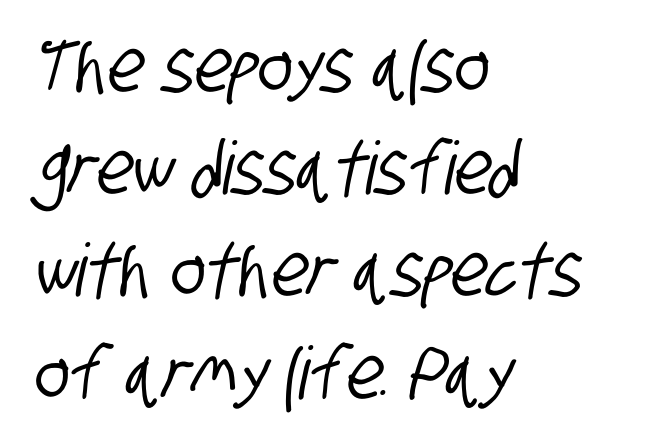
Horizontal alignment here is leftward, the default for most running prose. Character widths vary here, with narrow letters taking less room than wide ones. The rendering uses a moderate line-height, typical for paragraphs. Each letter's strokes conclude bluntly, with no projecting serifs. This rendering leaves character spacing at its baseline value.
